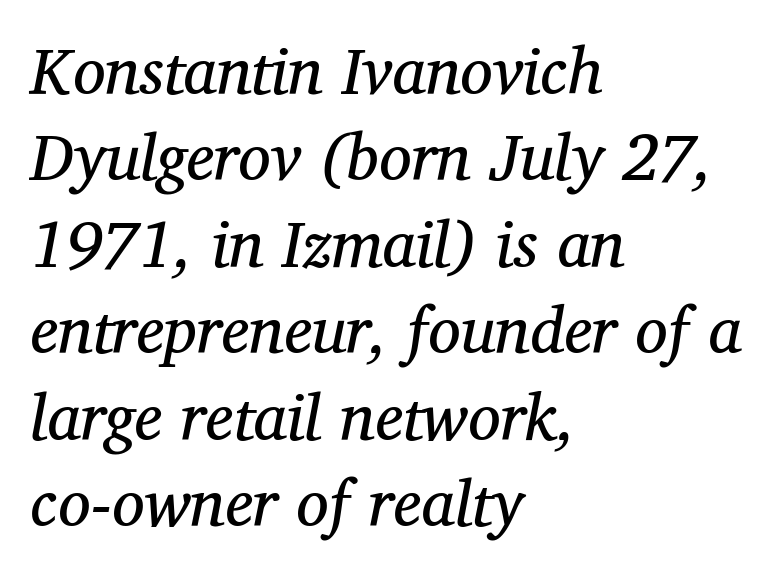
In terms of posture, this sample is oblique. Weight: not bold — regular or lighter. Horizontal alignment here is leftward, the default for most running prose. A typesetter would call this proportional, since set widths differ per character. Unlike a clean sans, this face finishes its strokes with serifs. The space beneath each line is pristine and unruled.
